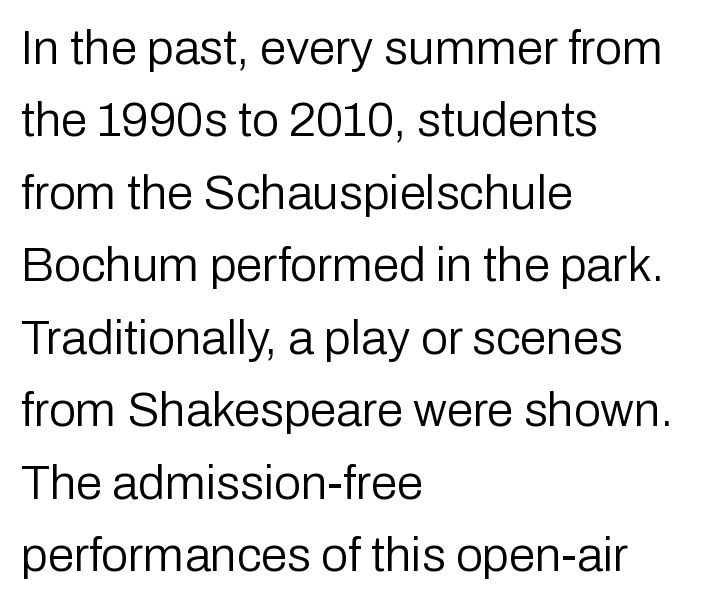
Q: Is the text bold? A: No.
Q: Is the text italic (slanted)? A: No, it is upright.
Q: Is the typeface a serif or a sans-serif typeface? A: Sans-serif.
Q: Is the text underlined? A: No.
Q: How is the paragraph aligned? A: Left-aligned.
Q: Is the spacing between letters normal or unusually wide? A: Normal.
Q: Is the spacing between lines tight, normal or loose? A: Normal.
Q: Width (condensed, normal, or wide)? A: Normal.
Q: Stroke contrast? A: Low.
Q: x-height? A: Medium.
Q: Monospaced? A: No.
